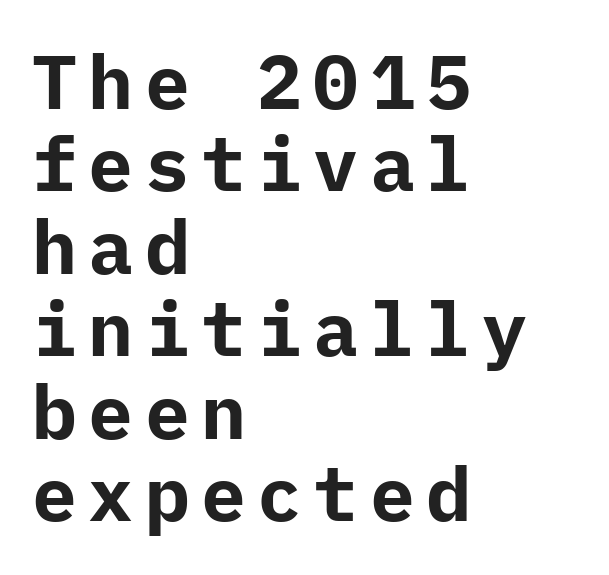
Posture: straight, roman, zero tilt. Emphasis by weight is at full strength: bold. Every row of glyphs begins at an identical x-position on the left. Any mark beneath the type? The region is blank.
